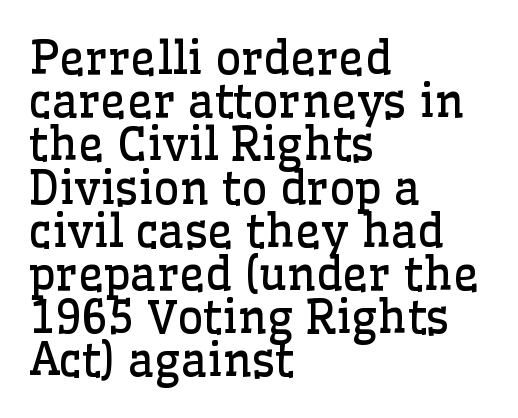
{"serif": "yes", "italic": "no", "bold": "no", "weight": "regular", "width": "normal", "stroke_contrast": "low", "x_height": "medium", "monospaced": "no", "underline": "no", "align": "left", "line_spacing": "tight", "line_spacing_ratio": 0.96, "letter_spacing": "normal", "letter_spacing_em": 0.0, "glyph_px": 45}
